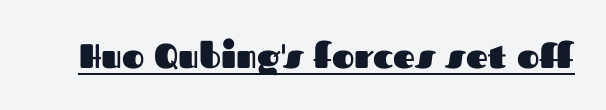
{"serif": "no", "italic": "no", "bold": "yes", "weight": "heavy", "width": "normal", "stroke_contrast": "medium", "x_height": "medium", "monospaced": "no", "underline": "yes", "letter_spacing": "normal", "letter_spacing_em": 0.0, "glyph_px": 34}
